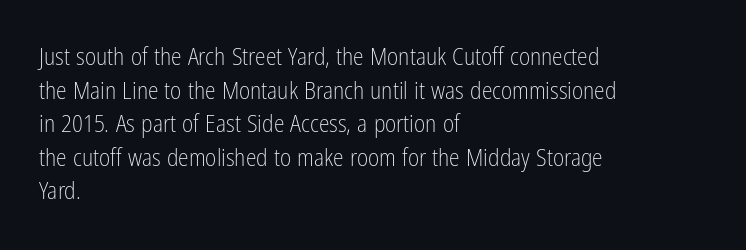
Does the copy run flush right? No — it runs flush left. Does extra space separate the letters? No, they use regular spacing. The letters look calm and open, with moderate or lighter stems. Beneath every word, the page is bare. Normally led — the rows are evenly, conventionally spaced.
